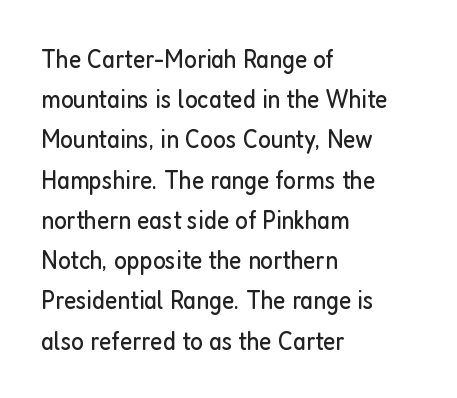
Q: Is the text bold? A: No.
Q: Is the text italic (slanted)? A: No, it is upright.
Q: Is the text underlined? A: No.
Q: How is the paragraph aligned? A: Left-aligned.
Q: Is the spacing between letters normal or unusually wide? A: Normal.
Q: Is the spacing between lines tight, normal or loose? A: Normal.
